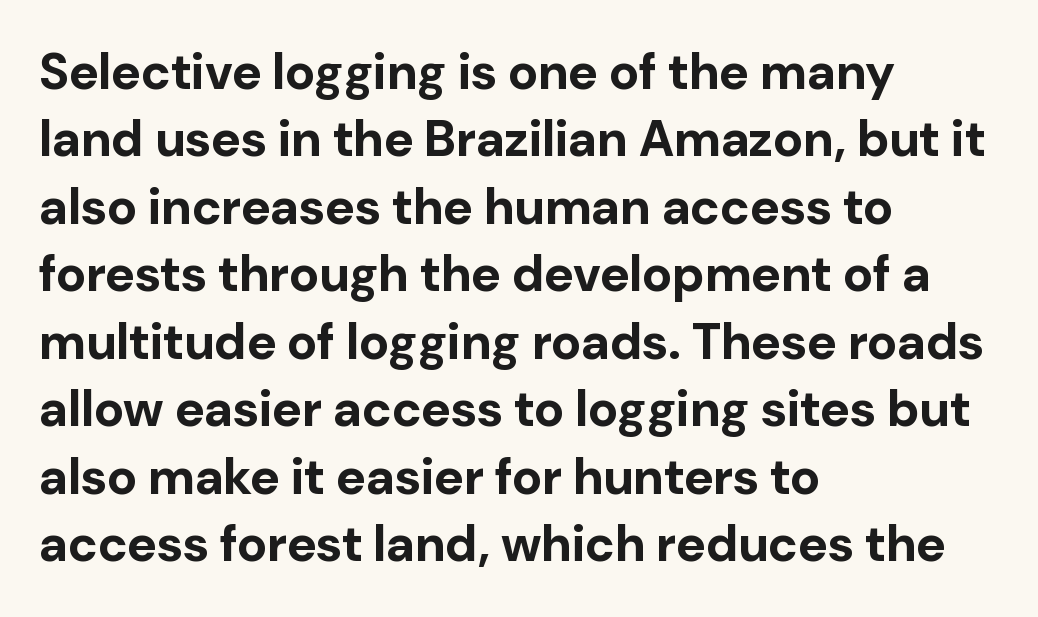
Q: Is the text bold? A: Yes.
Q: Is the text italic (slanted)? A: No, it is upright.
Q: Is the typeface a serif or a sans-serif typeface? A: Sans-serif.
Q: Is the text underlined? A: No.
Q: How is the paragraph aligned? A: Left-aligned.
Q: Is the spacing between letters normal or unusually wide? A: Normal.
Q: Is the spacing between lines tight, normal or loose? A: Normal.
Q: Width (condensed, normal, or wide)? A: Normal.
Q: Stroke contrast? A: Low.
Q: x-height? A: Medium.
Q: Monospaced? A: No.
